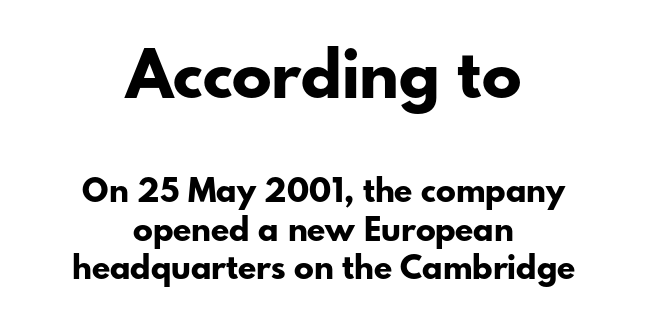
Q: Is the text bold? A: Yes.
Q: Is the text italic (slanted)? A: No, it is upright.
Q: Is the typeface a serif or a sans-serif typeface? A: Sans-serif.
Q: Is the text underlined? A: No.
Q: How is the paragraph aligned? A: Centered.
Q: Is the spacing between letters normal or unusually wide? A: Normal.
Q: Which block of text is set in a larger size, the first (top) or the second (bottom)? A: The first (top) one.
Q: Width (condensed, normal, or wide)? A: Normal.
Q: Stroke contrast? A: Low.
Q: x-height? A: Small.
Q: Monospaced? A: No.
